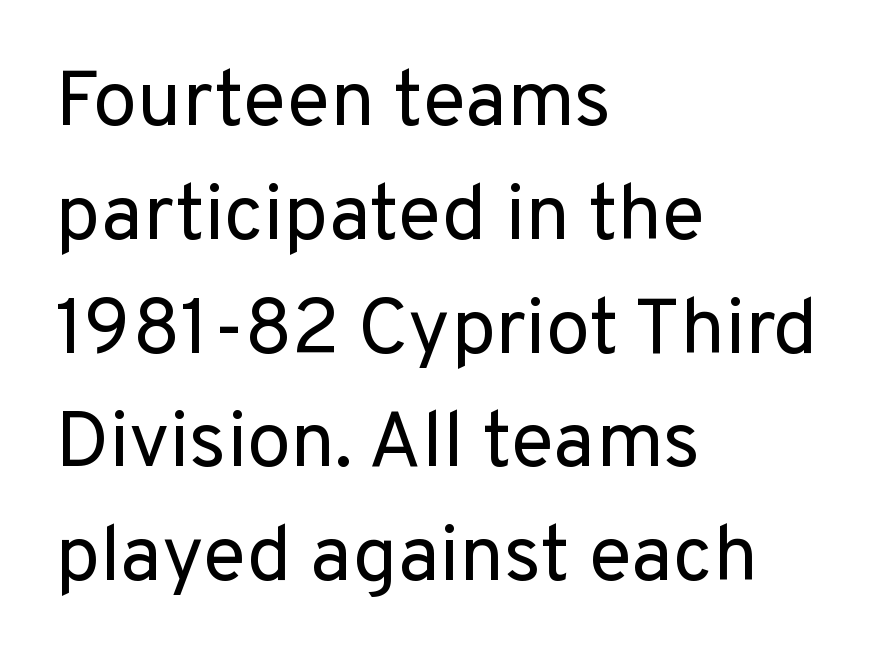
The image shows 79 px regular-weight sans-serif type, upright; set left-aligned, normal line spacing (1.44x), normal letter spacing, not underlined; low stroke contrast and a medium x-height.
